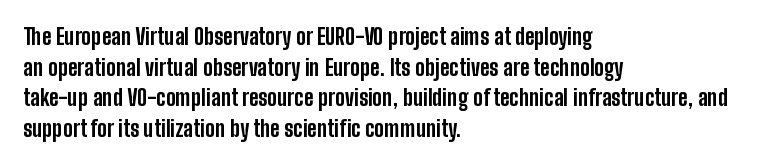
{"italic": "no", "bold": "yes", "underline": "no", "align": "left", "line_spacing": "normal", "line_spacing_ratio": 1.39, "letter_spacing": "normal", "letter_spacing_em": 0.0, "glyph_px": 22}
